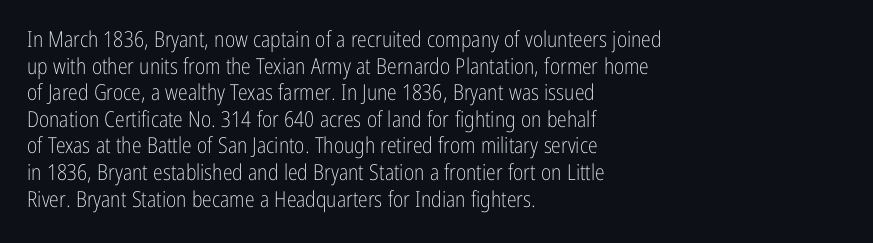
Q: Is the text bold? A: No.
Q: Is the text italic (slanted)? A: No, it is upright.
Q: Is the text underlined? A: No.
Q: How is the paragraph aligned? A: Left-aligned.
Q: Is the spacing between letters normal or unusually wide? A: Normal.
